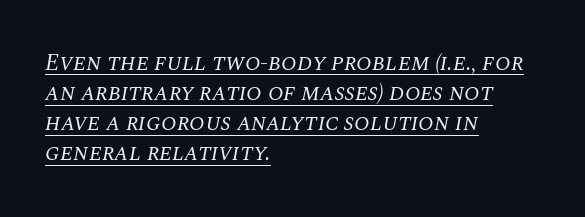
Does the copy run flush right? No — it runs flush left. The strokes are not fattened; the text isn't bold. Tracking value appears to be zero — textbook default spacing. Notice how descenders clear the ascenders below comfortably — that's standard leading. Italic: yes, the glyphs are oblique. Decoration check: the copy is underlined.
